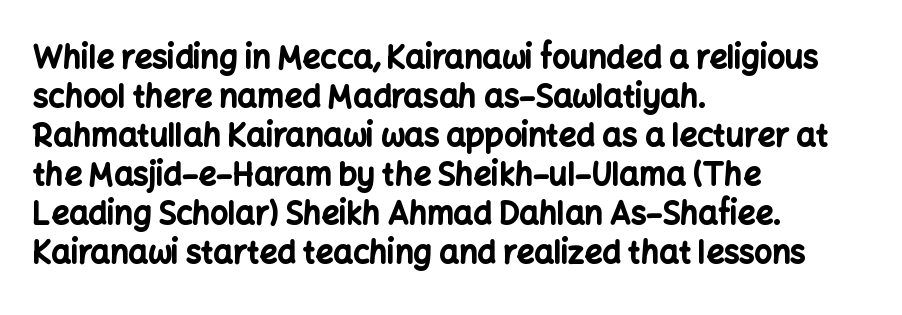
Q: Is the text bold? A: Yes.
Q: Is the text italic (slanted)? A: No, it is upright.
Q: Is the typeface a serif or a sans-serif typeface? A: Sans-serif.
Q: Is the text underlined? A: No.
Q: How is the paragraph aligned? A: Left-aligned.
Q: Is the spacing between letters normal or unusually wide? A: Normal.
Q: Is the spacing between lines tight, normal or loose? A: Normal.
Q: Width (condensed, normal, or wide)? A: Normal.
Q: Stroke contrast? A: Low.
Q: x-height? A: Medium.
Q: Monospaced? A: No.
